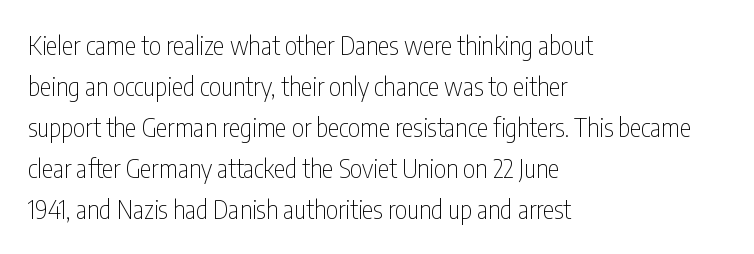
Q: Is the text bold? A: No.
Q: Is the text italic (slanted)? A: No, it is upright.
Q: Is the text underlined? A: No.
Q: How is the paragraph aligned? A: Left-aligned.
Q: Is the spacing between letters normal or unusually wide? A: Normal.
Q: Is the spacing between lines tight, normal or loose? A: Normal.
